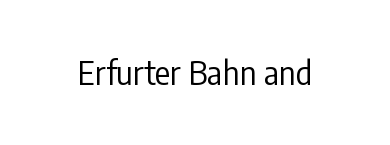
Here the designer chose a conventional face with non-uniform glyph widths. Is the stroke heavy? The answer is a plain regular-or-lighter. The tracking reads as untouched default to a designer's eye. The designer went with a sans here, leaving each stem footless.
